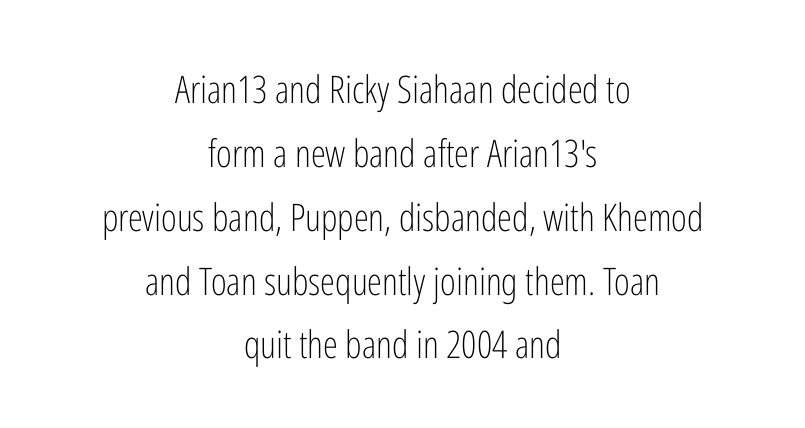
{"serif": "no", "italic": "no", "bold": "no", "weight": "light", "width": "condensed", "stroke_contrast": "low", "x_height": "medium", "monospaced": "no", "underline": "no", "align": "center", "line_spacing": "normal", "line_spacing_ratio": 1.68, "letter_spacing": "normal", "letter_spacing_em": 0.0, "glyph_px": 38}
